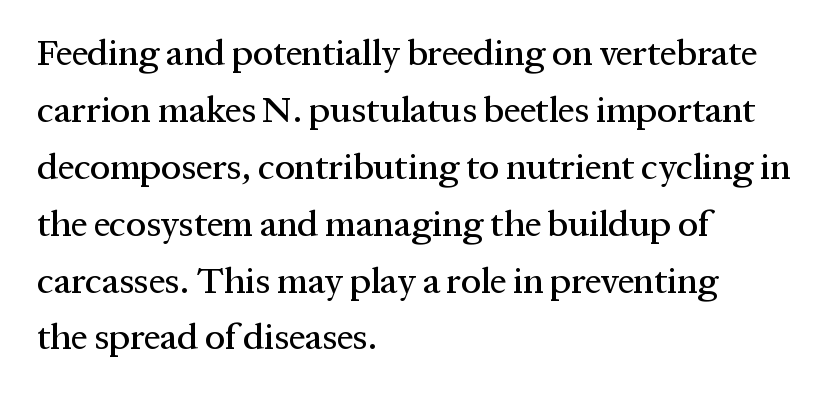
{"serif": "yes", "italic": "no", "width": "normal", "stroke_contrast": "medium", "x_height": "medium", "monospaced": "no", "underline": "no", "align": "left", "line_spacing": "normal", "line_spacing_ratio": 1.58, "letter_spacing": "normal", "letter_spacing_em": 0.0, "glyph_px": 36}
